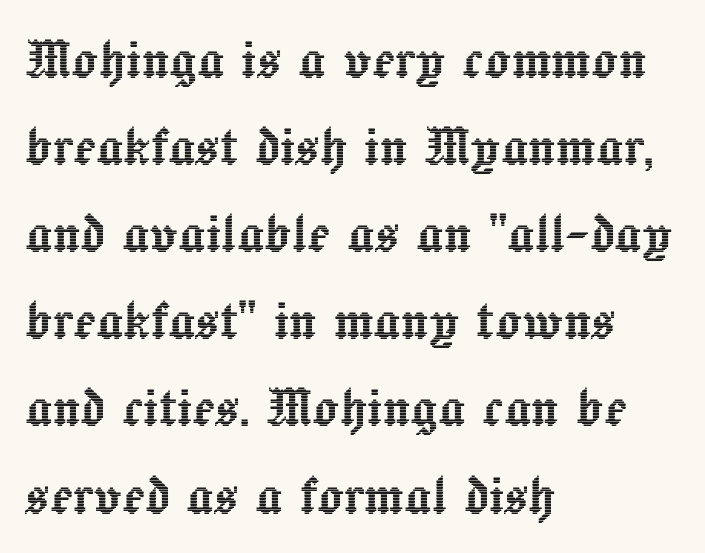
The image shows 66 px text type, upright; set left-aligned, normal line spacing (1.32x), normal letter spacing, not underlined; a medium x-height.
